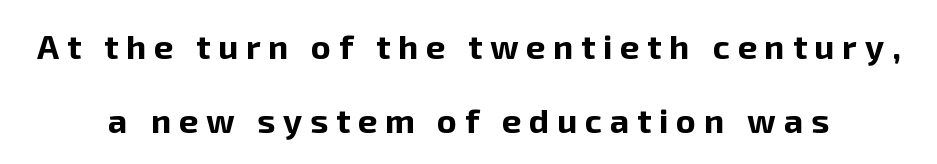
The image shows 34 px bold sans-serif type, upright; set loose line spacing (2.17x), unusually wide letter spacing (+0.23 em), not underlined; low stroke contrast and a medium x-height.
